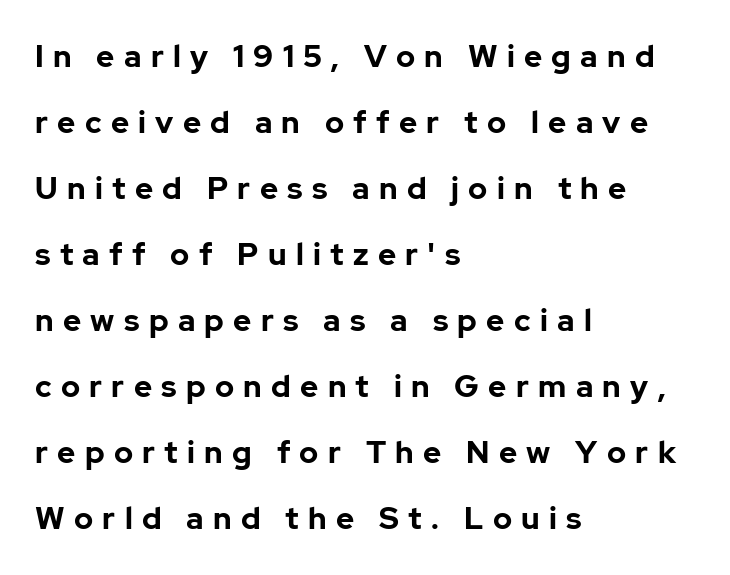
{"serif": "no", "italic": "no", "bold": "yes", "weight": "bold", "width": "normal", "stroke_contrast": "low", "x_height": "medium", "monospaced": "no", "underline": "no", "align": "left", "line_spacing": "loose", "line_spacing_ratio": 2.13, "letter_spacing": "wide", "letter_spacing_em": 0.3, "glyph_px": 31}
